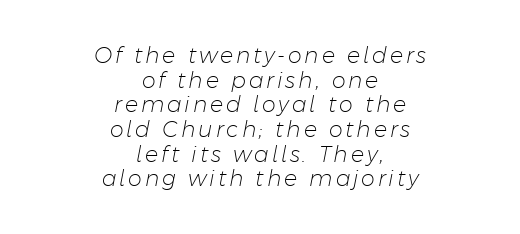
Q: Is the text bold? A: No.
Q: Is the text italic (slanted)? A: Yes, it leans right by about 11 degrees.
Q: Is the text underlined? A: No.
Q: How is the paragraph aligned? A: Centered.
Q: Is the spacing between lines tight, normal or loose? A: Tight.
